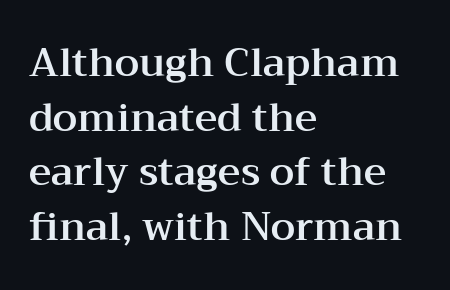
Q: Is the text italic (slanted)? A: No, it is upright.
Q: Is the typeface a serif or a sans-serif typeface? A: Serif.
Q: Is the text underlined? A: No.
Q: How is the paragraph aligned? A: Left-aligned.
Q: Is the spacing between letters normal or unusually wide? A: Normal.
Q: Is the spacing between lines tight, normal or loose? A: Normal.
Q: Width (condensed, normal, or wide)? A: Wide.
Q: Stroke contrast? A: Medium.
Q: x-height? A: Medium.
Q: Monospaced? A: No.
